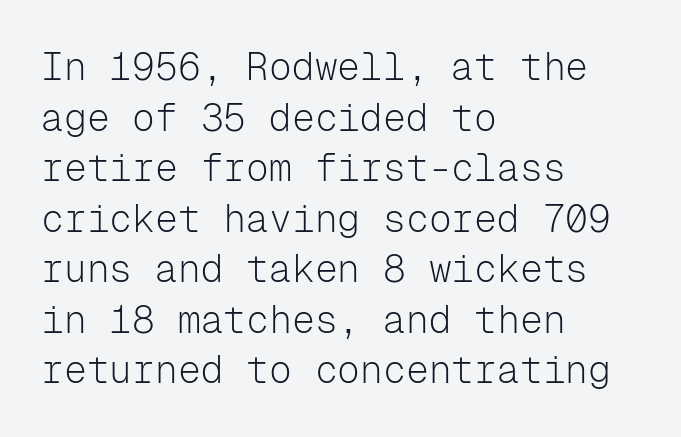
Q: Is the text bold? A: No.
Q: Is the text italic (slanted)? A: No, it is upright.
Q: Is the typeface a serif or a sans-serif typeface? A: Sans-serif.
Q: Is the text underlined? A: No.
Q: How is the paragraph aligned? A: Left-aligned.
Q: Is the spacing between letters normal or unusually wide? A: Normal.
Q: Is the spacing between lines tight, normal or loose? A: Normal.
Q: Width (condensed, normal, or wide)? A: Normal.
Q: Stroke contrast? A: Low.
Q: x-height? A: Medium.
Q: Monospaced? A: Yes.
